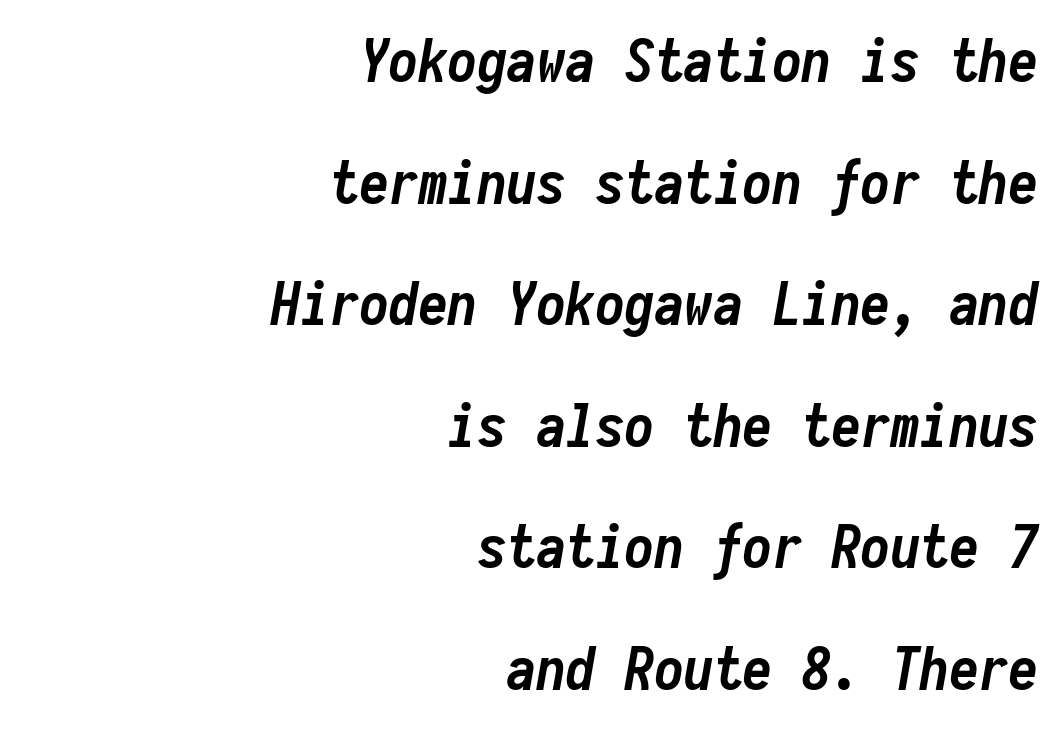
Q: Is the text bold? A: Yes.
Q: Is the text italic (slanted)? A: Yes, it leans right by about 10 degrees.
Q: Is the text underlined? A: No.
Q: How is the paragraph aligned? A: Right-aligned.
Q: Is the spacing between letters normal or unusually wide? A: Normal.
Q: Is the spacing between lines tight, normal or loose? A: Loose.
Q: Width (condensed, normal, or wide)? A: Condensed.
Q: Stroke contrast? A: Low.
Q: x-height? A: Medium.
Q: Monospaced? A: Yes.
